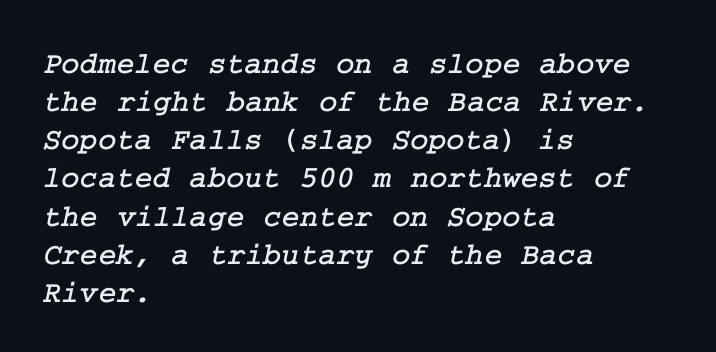
Has an underline been added? It has not. The face used here is rendered with its standard letterfit. Typographically, this falls in the serif category. In CSS terms this would be text-align: left.
